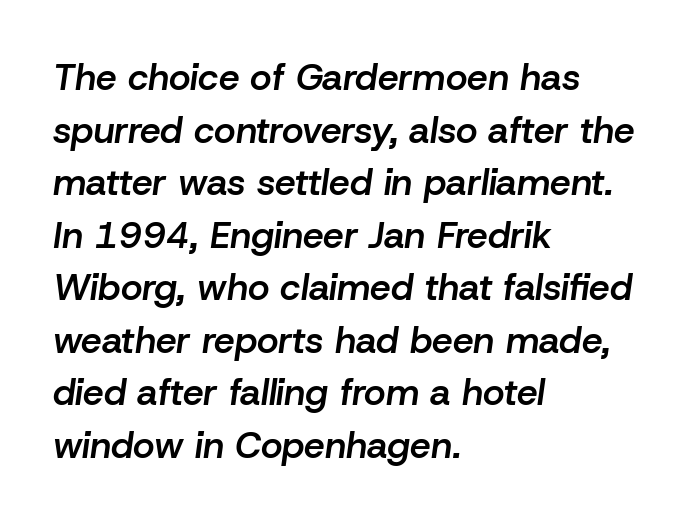
Q: Is the text bold? A: Semi-bold.
Q: Is the text italic (slanted)? A: Yes, it leans right by about 8 degrees.
Q: Is the text underlined? A: No.
Q: How is the paragraph aligned? A: Left-aligned.
Q: Is the spacing between letters normal or unusually wide? A: Normal.
Q: Is the spacing between lines tight, normal or loose? A: Normal.
Q: Width (condensed, normal, or wide)? A: Normal.
Q: Stroke contrast? A: Low.
Q: x-height? A: Medium.
Q: Monospaced? A: No.
